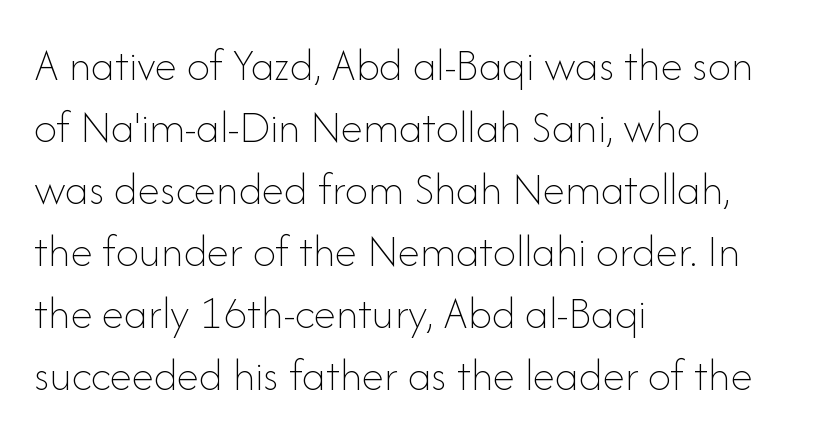
Q: Is the text bold? A: No.
Q: Is the text italic (slanted)? A: No, it is upright.
Q: Is the text underlined? A: No.
Q: How is the paragraph aligned? A: Left-aligned.
Q: Is the spacing between letters normal or unusually wide? A: Normal.
Q: Is the spacing between lines tight, normal or loose? A: Normal.
Q: Width (condensed, normal, or wide)? A: Normal.
Q: Stroke contrast? A: Low.
Q: x-height? A: Small.
Q: Monospaced? A: No.
